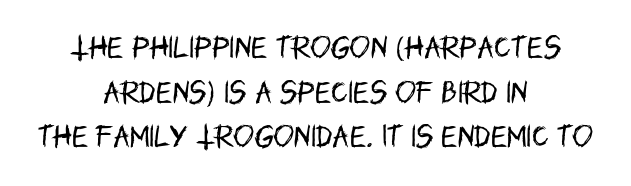
Both edges are ragged and mirror each other, which tells us the setting is centered. No word sits above an underline. Inter-character spacing is left at the font's built-in metrics. This is roman type, the default non-slanted kind. A quiet, ordinary-to-light weight characterises the typeface.
